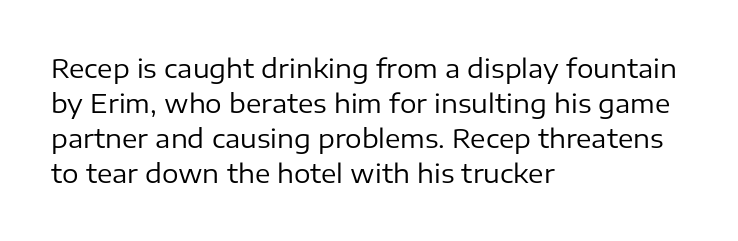
Q: Is the text bold? A: No.
Q: Is the text italic (slanted)? A: No, it is upright.
Q: Is the text underlined? A: No.
Q: How is the paragraph aligned? A: Left-aligned.
Q: Is the spacing between letters normal or unusually wide? A: Normal.
Q: Is the spacing between lines tight, normal or loose? A: Normal.
